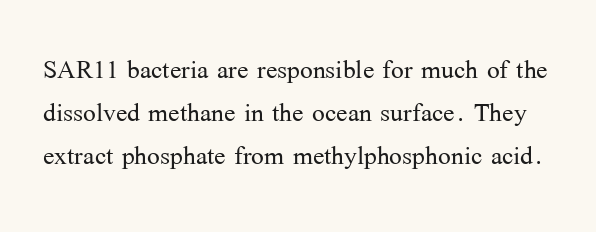
{"serif": "yes", "italic": "no", "bold": "no", "weight": "light", "width": "normal", "stroke_contrast": "medium", "x_height": "medium", "monospaced": "no", "underline": "no", "line_spacing": "normal", "line_spacing_ratio": 1.27, "letter_spacing": "normal", "letter_spacing_em": 0.0, "glyph_px": 34}
